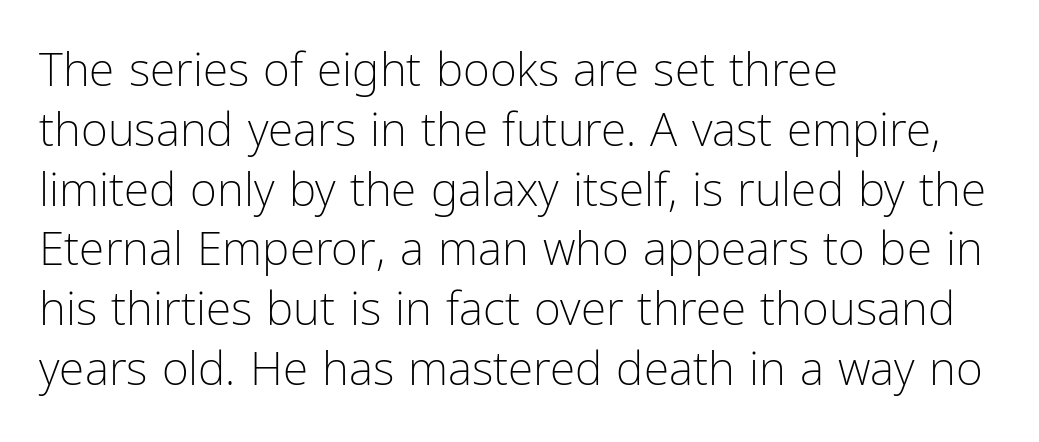
Compared with typical paragraphs, the rows here are spaced about the same. Decoration check: the copy has no underline. Letters have the restrained weight of plain body copy at most. The passage shown is typeset with a sans-serif family.
